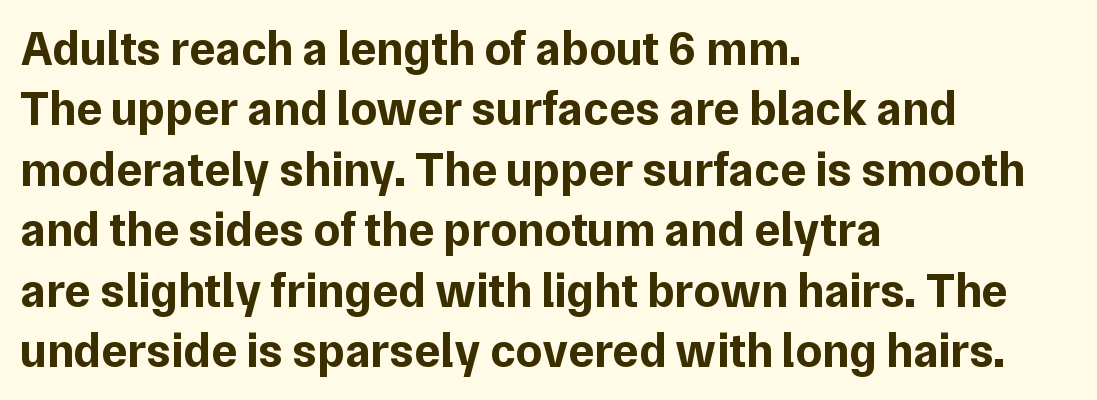
This is the regular roman posture of the typeface. The letters carry no serifs — their stems end cleanly without finishing strokes. Observe the ordinary spacing: letters are neighbours, not strangers. The area under the type is left untouched. Stroke thickness is high; the sample reads as a true bold. The lines sit at an ordinary, default distance from one another.
